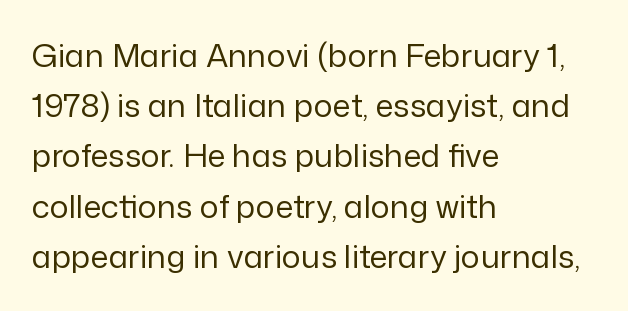
Caption: face not bold, strokes unweighted. Any mark beneath the type? The region is blank. In terms of letterform style, serifs are entirely absent. The typography opts for an upright posture over an oblique one. The ragged edge is on the right, which tells us the setting is flush left. The horizontal fit of the characters is conventional and even.
